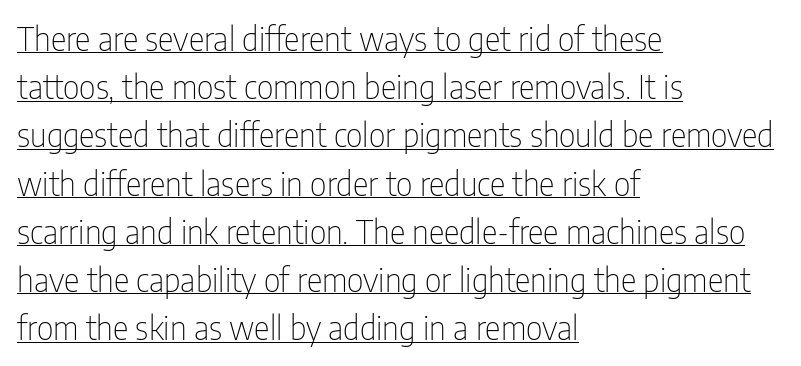
I'd call this a sans setting — the letters go barefoot. A rule runs beneath these lines of type. No extra ink here — the face is not bold. The passage shown is typed in a proportional face where columns would drift.
